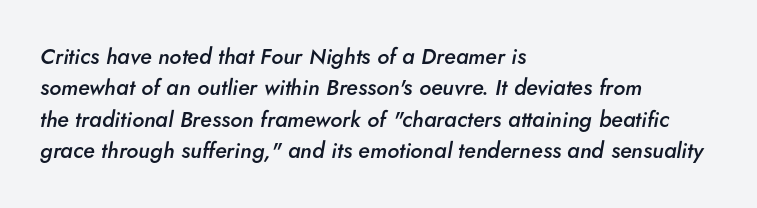
The image shows 22 px text type, italic (leaning right); set left-aligned, normal line spacing (1.43x), normal letter spacing, not underlined.
